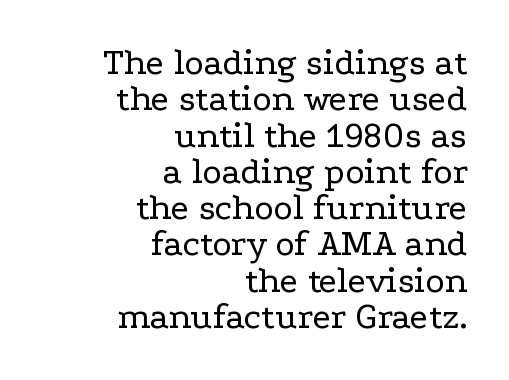
Q: Is the text bold? A: No.
Q: Is the text italic (slanted)? A: No, it is upright.
Q: Is the typeface a serif or a sans-serif typeface? A: Serif.
Q: Is the text underlined? A: No.
Q: How is the paragraph aligned? A: Right-aligned.
Q: Is the spacing between letters normal or unusually wide? A: Normal.
Q: Is the spacing between lines tight, normal or loose? A: Tight.
Q: Width (condensed, normal, or wide)? A: Wide.
Q: Stroke contrast? A: Low.
Q: x-height? A: Medium.
Q: Monospaced? A: No.
